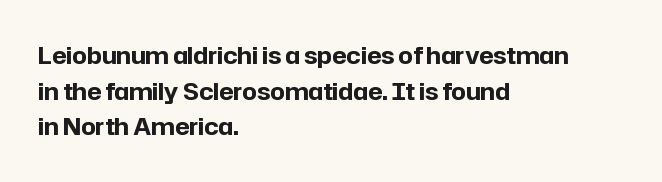
{"italic": "no", "bold": "yes", "underline": "no", "align": "left", "line_spacing": "normal", "line_spacing_ratio": 1.55, "letter_spacing": "normal", "letter_spacing_em": 0.0, "glyph_px": 23}
